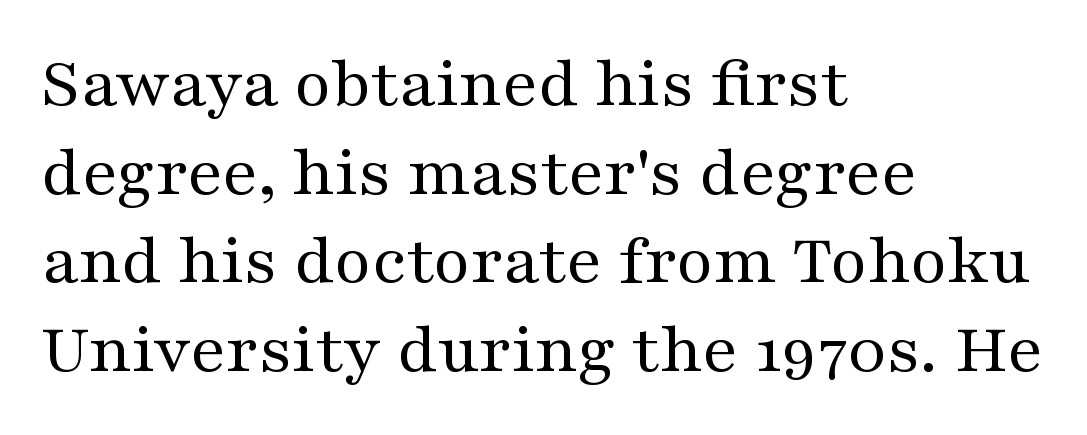
{"serif": "yes", "italic": "no", "bold": "no", "weight": "regular", "width": "wide", "stroke_contrast": "medium", "x_height": "medium", "monospaced": "no", "underline": "no", "align": "left", "line_spacing_ratio": 1.23, "letter_spacing": "normal", "letter_spacing_em": 0.0, "glyph_px": 72}
